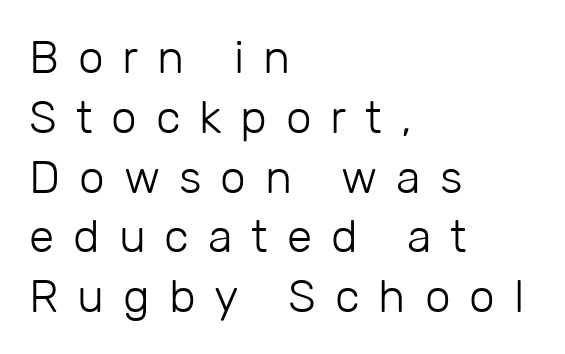
The image shows 46 px light sans-serif type, upright; set left-aligned, normal line spacing (1.3x), unusually wide letter spacing (+0.41 em), not underlined; low stroke contrast and a medium x-height.
